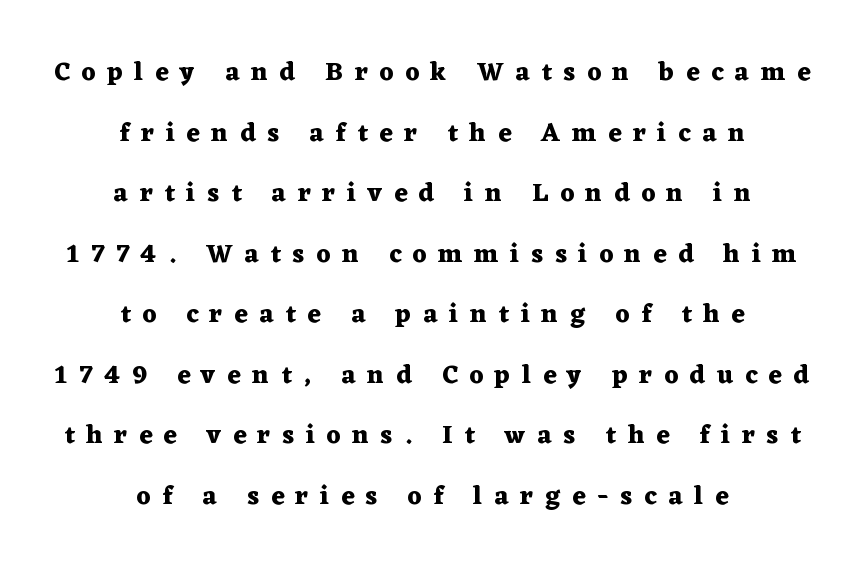
Q: Is the text bold? A: Yes.
Q: Is the text italic (slanted)? A: No, it is upright.
Q: Is the text underlined? A: No.
Q: How is the paragraph aligned? A: Centered.
Q: Is the spacing between letters normal or unusually wide? A: Unusually wide.
Q: Is the spacing between lines tight, normal or loose? A: Loose.
